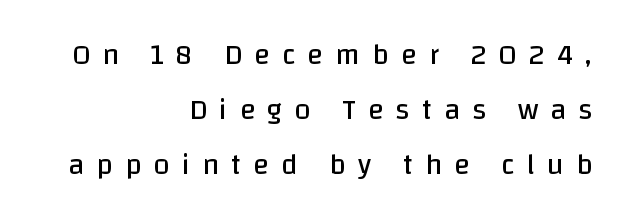
{"serif": "no", "italic": "no", "bold": "no", "weight": "regular", "width": "normal", "stroke_contrast": "low", "x_height": "large", "monospaced": "no", "underline": "no", "align": "right", "line_spacing_ratio": 1.89, "letter_spacing": "wide", "letter_spacing_em": 0.42, "glyph_px": 29}
